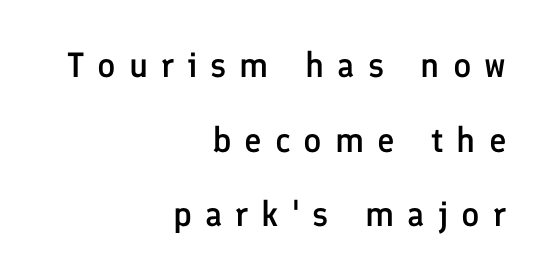
The image shows 35 px semibold sans-serif type, upright; set right-aligned, loose line spacing (2.13x), unusually wide letter spacing (+0.37 em), not underlined; low stroke contrast and a medium x-height.
